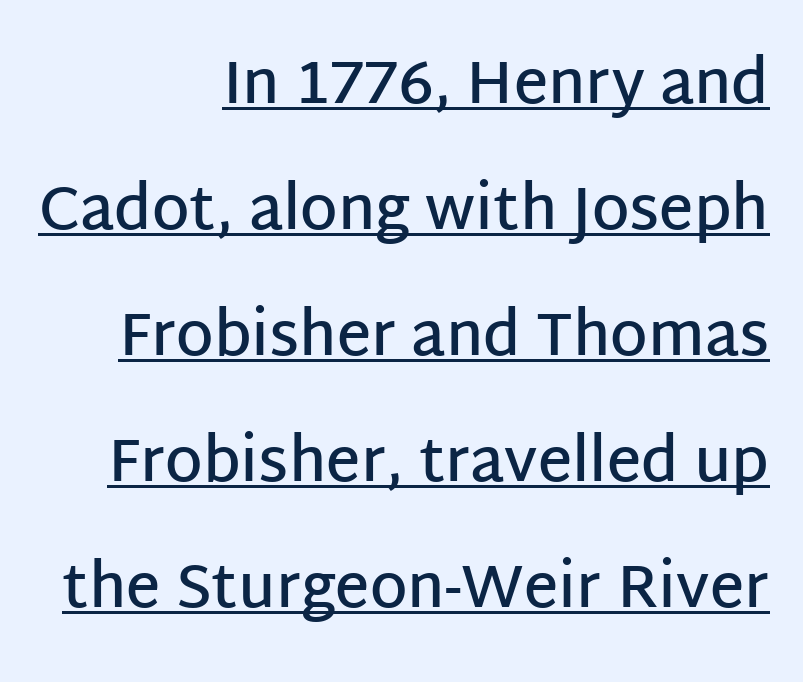
The image shows 60 px semibold sans-serif type, upright; set right-aligned, loose line spacing (2.1x), normal letter spacing, underlined; low stroke contrast and a large x-height.
